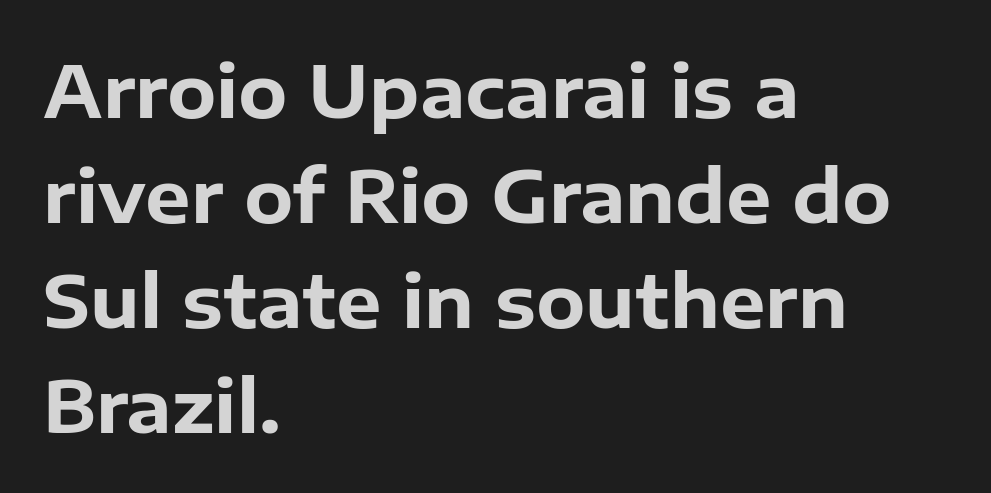
{"serif": "no", "italic": "no", "bold": "yes", "weight": "bold", "width": "normal", "stroke_contrast": "low", "x_height": "medium", "monospaced": "no", "underline": "no", "align": "left", "line_spacing": "normal", "line_spacing_ratio": 1.46, "letter_spacing": "normal", "letter_spacing_em": 0.0, "glyph_px": 72}
